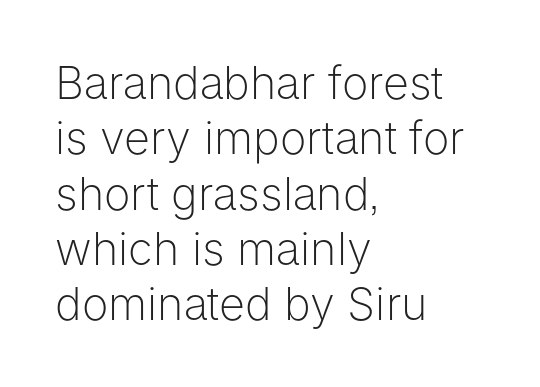
Q: Is the text bold? A: No.
Q: Is the text italic (slanted)? A: No, it is upright.
Q: Is the typeface a serif or a sans-serif typeface? A: Sans-serif.
Q: Is the text underlined? A: No.
Q: How is the paragraph aligned? A: Left-aligned.
Q: Is the spacing between letters normal or unusually wide? A: Normal.
Q: Width (condensed, normal, or wide)? A: Normal.
Q: Stroke contrast? A: Low.
Q: x-height? A: Medium.
Q: Monospaced? A: No.
